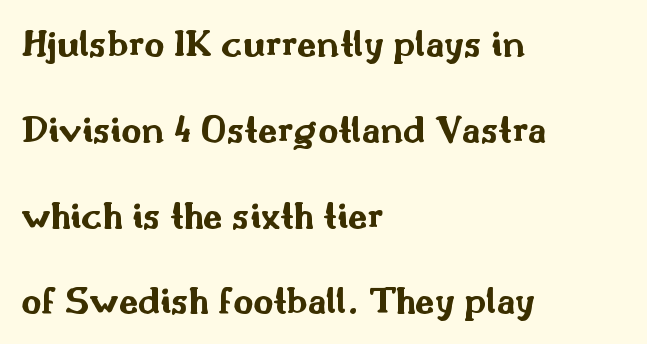
The image shows 39 px bold, wide sans-serif type, upright; set left-aligned, loose line spacing (2.2x), normal letter spacing, not underlined; medium stroke contrast and a small x-height.
